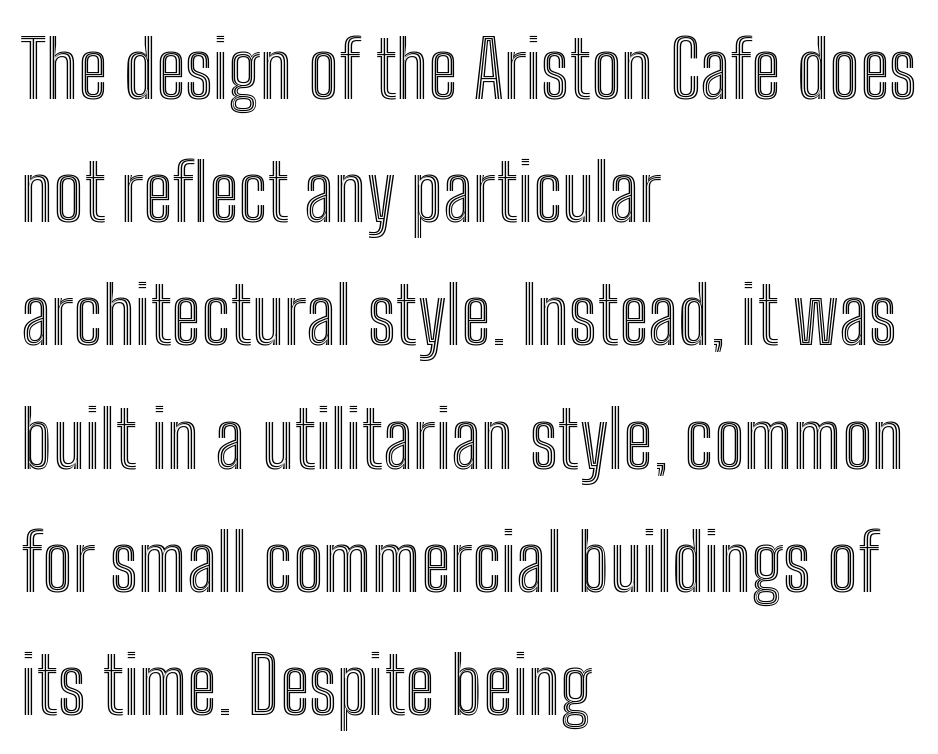
The image shows 79 px condensed type, upright; set left-aligned, normal line spacing (1.56x), normal letter spacing, not underlined; a medium x-height.
